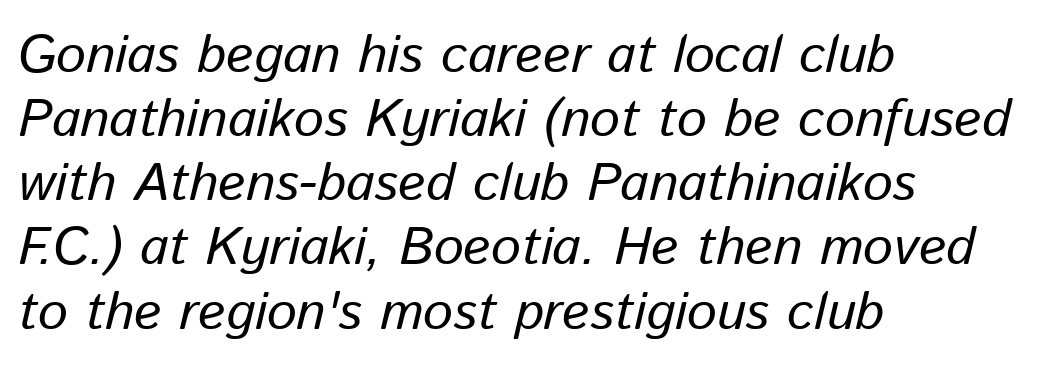
{"italic": "yes", "lean": "right", "slant_degrees": 13, "width": "normal", "stroke_contrast": "low", "x_height": "medium", "monospaced": "no", "underline": "no", "align": "left", "line_spacing_ratio": 1.21, "letter_spacing": "normal", "letter_spacing_em": 0.0, "glyph_px": 53}
